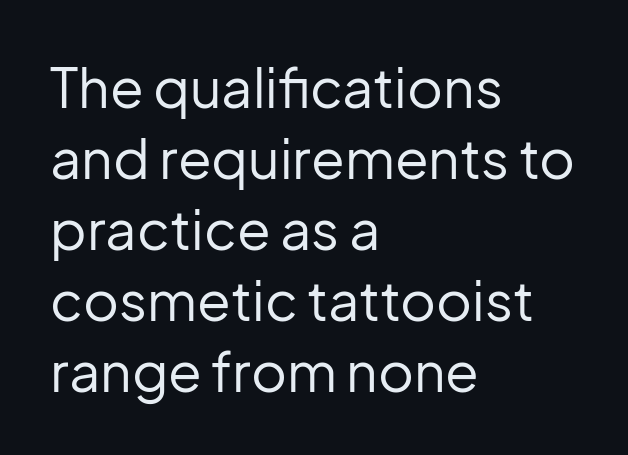
Ascenders rise straight up at ninety degrees. I'd call this a sans setting — the letters go barefoot. Note the varied advance widths — an 'i' is clearly narrower than an 'm'. No extra tracking has been applied to these lines. Letters rest on an invisible, unmarked baseline.
